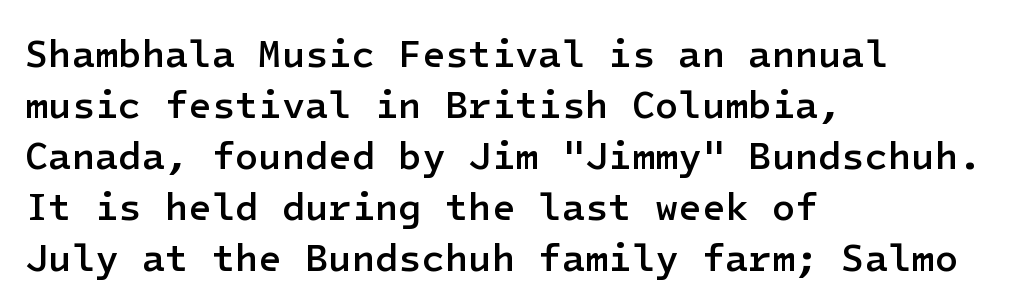
The image shows 38 px semibold sans-serif type, upright; set left-aligned, normal line spacing (1.34x), normal letter spacing, not underlined; low stroke contrast and a medium x-height.
